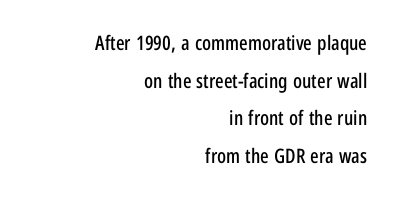
{"italic": "no", "underline": "no", "align": "right", "line_spacing_ratio": 1.88, "letter_spacing": "normal", "letter_spacing_em": 0.0, "glyph_px": 20}
